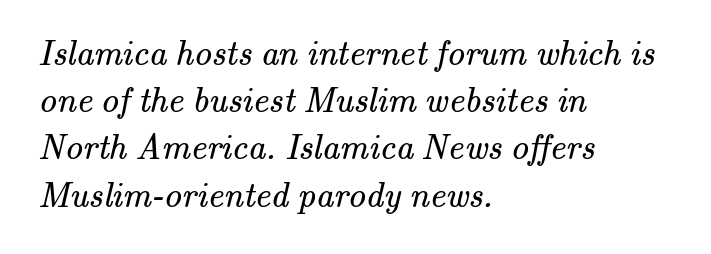
The image shows 35 px regular-weight serif type; set left-aligned, normal line spacing (1.35x), normal letter spacing, not underlined; medium stroke contrast and a small x-height.
